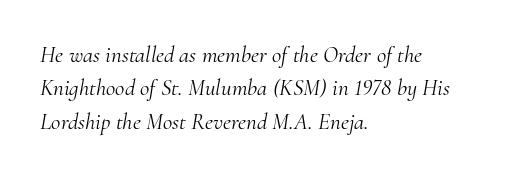
Q: Is the text bold? A: No.
Q: Is the text italic (slanted)? A: Yes, it leans right by about 10 degrees.
Q: Is the text underlined? A: No.
Q: How is the paragraph aligned? A: Left-aligned.
Q: Is the spacing between letters normal or unusually wide? A: Normal.
Q: Is the spacing between lines tight, normal or loose? A: Normal.
